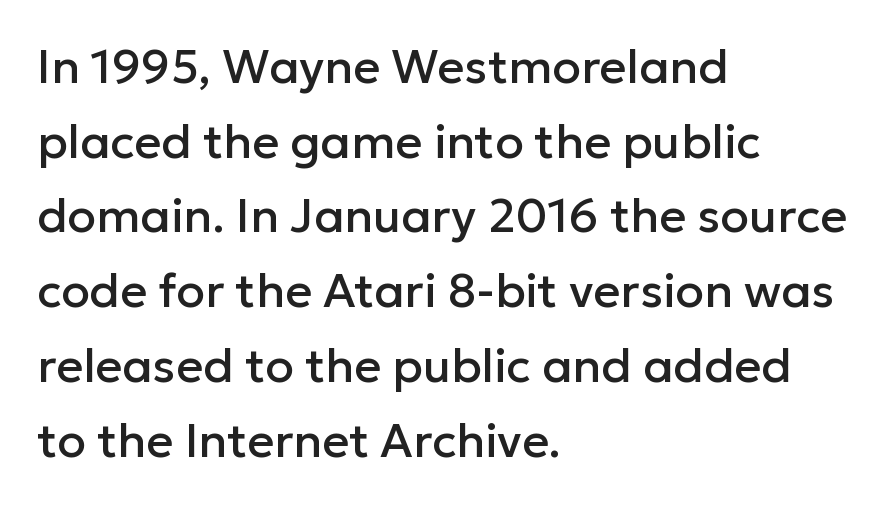
Inter-character spacing is left at the font's built-in metrics. Each line starts at the same left margin while the right side varies. The axis of the letterforms is exactly vertical. Regarding leading, the lines here are spaced in the standard way. Character widths vary here, with narrow letters taking less room than wide ones.
